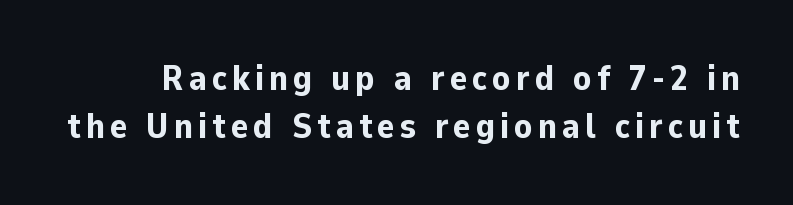
The image shows 36 px bold sans-serif type, upright; set normal line spacing (1.34x), not underlined; low stroke contrast and a medium x-height.
